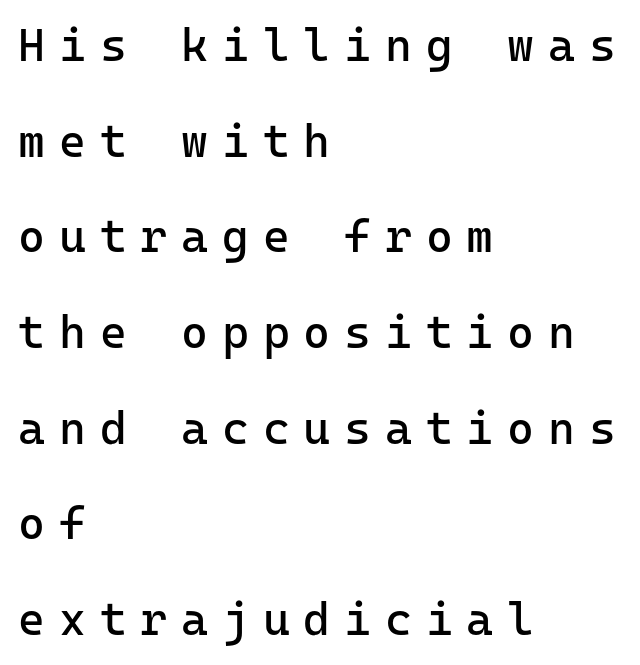
The image shows 46 px regular-weight sans-serif type, upright; set left-aligned, loose line spacing (2.08x), unusually wide letter spacing (+0.3 em), not underlined; low stroke contrast and a medium x-height.
